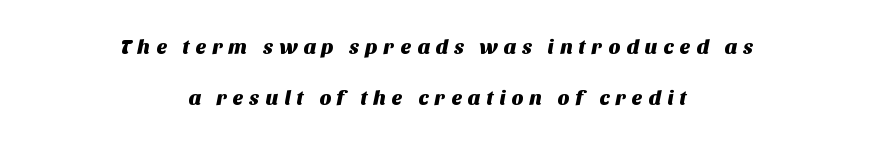
{"underline": "no", "align": "center", "line_spacing": "loose", "line_spacing_ratio": 2.41, "letter_spacing": "wide", "letter_spacing_em": 0.26, "glyph_px": 21}
